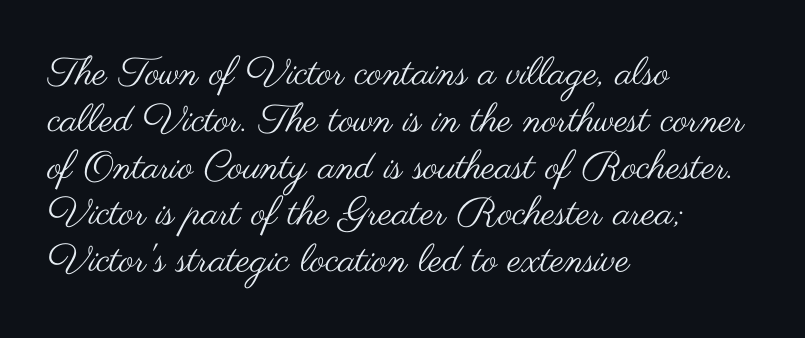
The image shows 39 px regular-weight, wide sans-serif type; set left-aligned, line spacing 1.2x, normal letter spacing, not underlined; medium stroke contrast and a small x-height.
